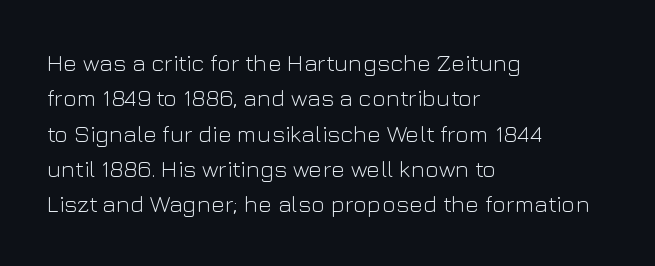
Q: Is the text bold? A: No.
Q: Is the text italic (slanted)? A: No, it is upright.
Q: Is the text underlined? A: No.
Q: How is the paragraph aligned? A: Left-aligned.
Q: Is the spacing between letters normal or unusually wide? A: Normal.
Q: Is the spacing between lines tight, normal or loose? A: Normal.
